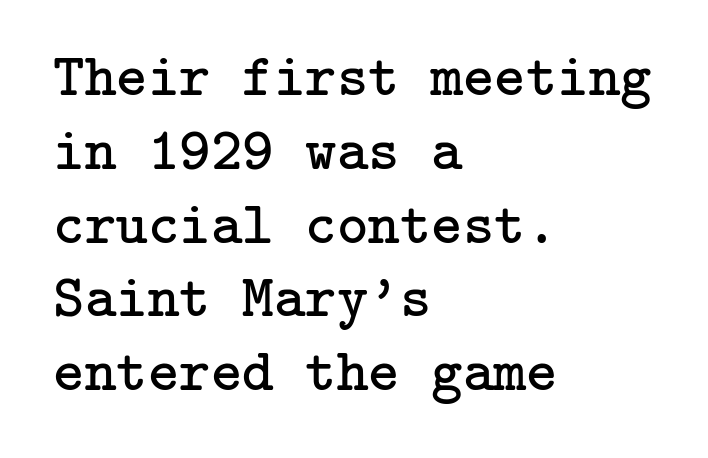
This is not heavy type; no bold has been used. The letters carry serifs — small finishing strokes at the ends of their stems. No italicization has been applied; the sample stays upright. Leftover space on each line is placed entirely after the last word.
